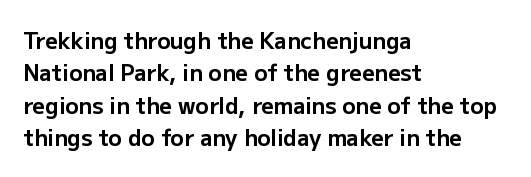
The image shows 22 px bold type, upright; set left-aligned, normal line spacing (1.47x), normal letter spacing, not underlined.
